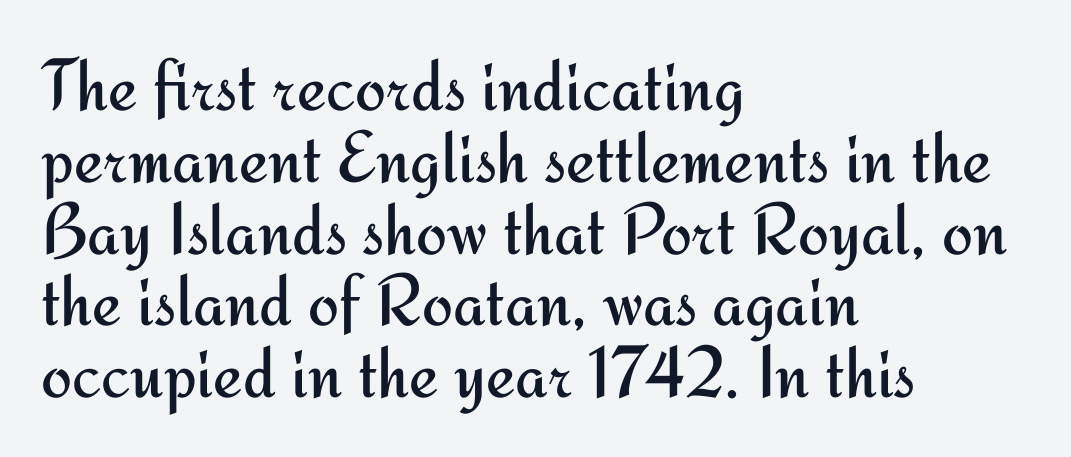
Notice how the passage keeps a crisp vertical edge on the left only. Tracking here is standard; glyphs follow each other at the usual distance. Vertical strokes here are truly vertical. Stems here are at most as thick as an everyday book face. The words here are not underlined.
